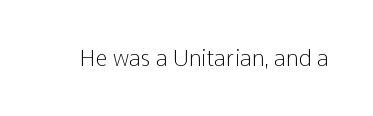
{"italic": "no", "bold": "no", "underline": "no", "letter_spacing": "normal", "letter_spacing_em": 0.0, "glyph_px": 22}
